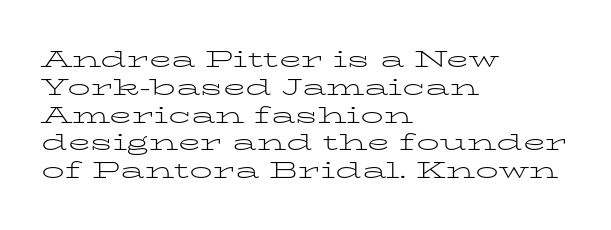
The image shows 23 px text type, upright; set left-aligned, line spacing 1.21x, normal letter spacing, not underlined.
